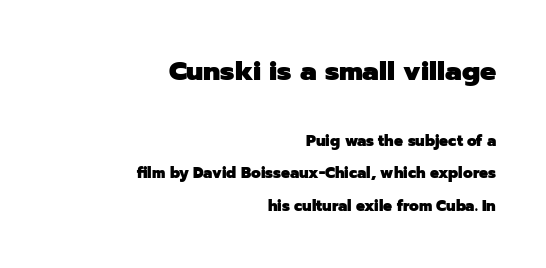
{"italic": "no", "bold": "yes", "underline": "no", "align": "right", "line_spacing": "loose", "line_spacing_ratio": 2.14, "letter_spacing": "normal", "letter_spacing_em": 0.0, "larger_block": "first", "size_ratio": 1.8, "glyph_px": 27}
